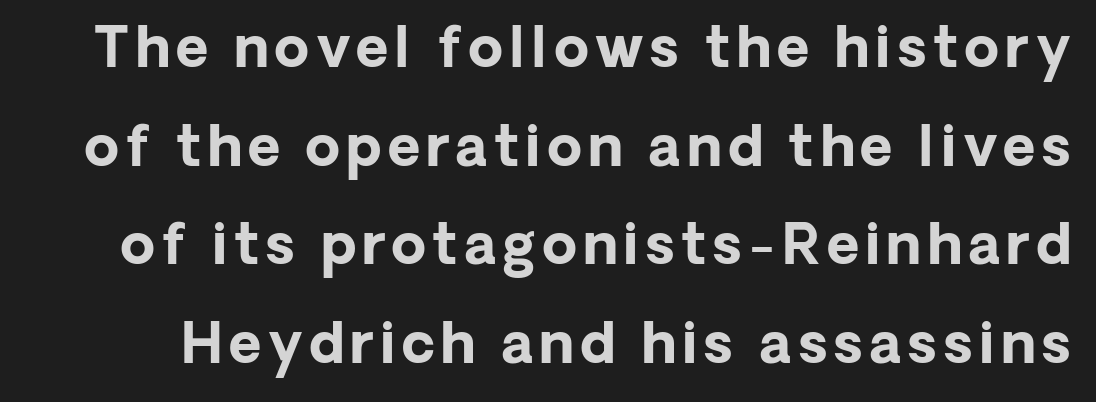
Q: Is the text bold? A: Yes.
Q: Is the text italic (slanted)? A: No, it is upright.
Q: Is the typeface a serif or a sans-serif typeface? A: Sans-serif.
Q: Is the text underlined? A: No.
Q: Width (condensed, normal, or wide)? A: Normal.
Q: Stroke contrast? A: Low.
Q: x-height? A: Medium.
Q: Monospaced? A: No.
